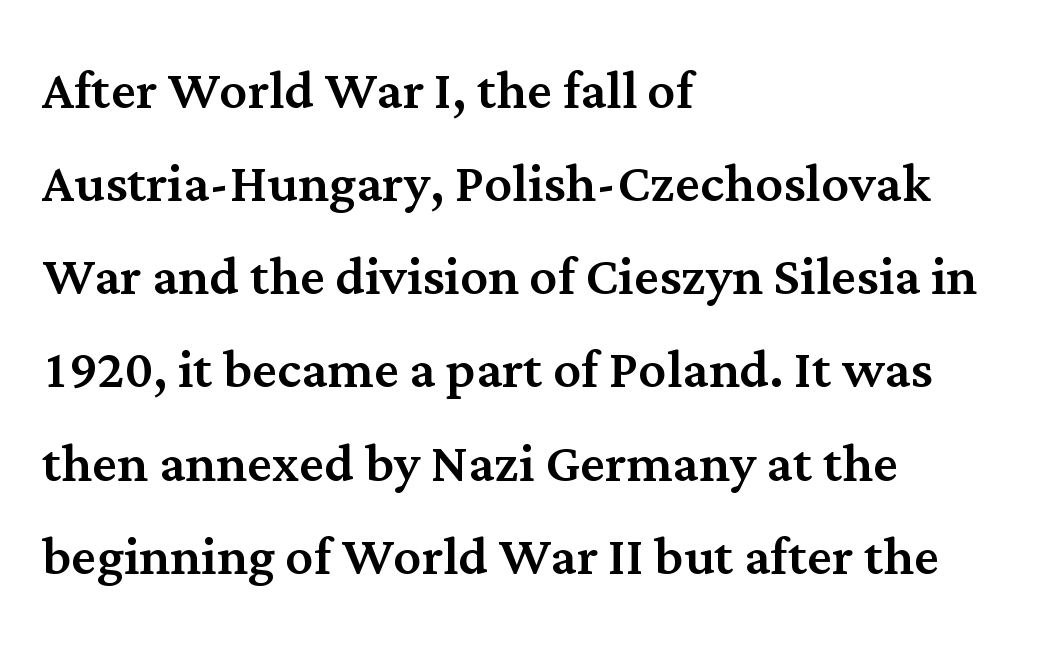
Q: Is the text italic (slanted)? A: No, it is upright.
Q: Is the typeface a serif or a sans-serif typeface? A: Serif.
Q: Is the text underlined? A: No.
Q: How is the paragraph aligned? A: Left-aligned.
Q: Is the spacing between letters normal or unusually wide? A: Normal.
Q: Is the spacing between lines tight, normal or loose? A: Normal.
Q: Width (condensed, normal, or wide)? A: Normal.
Q: Stroke contrast? A: Medium.
Q: x-height? A: Medium.
Q: Monospaced? A: No.
